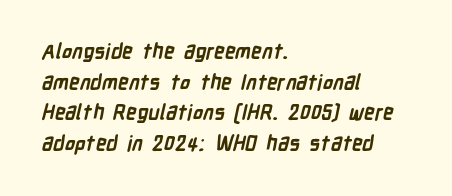
Students, this is bold: see how much ink each stroke carries. The rendering uses a moderate line-height, typical for paragraphs. The baseline area is clear. Short and long lines alike share a common starting point at left.
